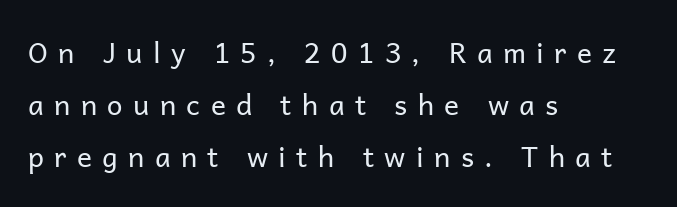
The image shows 28 px regular-weight sans-serif type, upright; set left-aligned, line spacing 1.86x, unusually wide letter spacing (+0.37 em), not underlined; low stroke contrast and a medium x-height.
